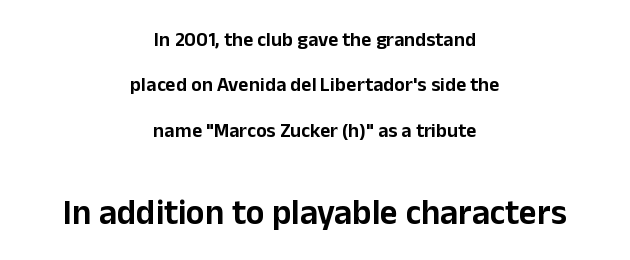
Q: Is the text italic (slanted)? A: No, it is upright.
Q: Is the typeface a serif or a sans-serif typeface? A: Sans-serif.
Q: Is the text underlined? A: No.
Q: How is the paragraph aligned? A: Centered.
Q: Is the spacing between letters normal or unusually wide? A: Normal.
Q: Is the spacing between lines tight, normal or loose? A: Loose.
Q: Which block of text is set in a larger size, the first (top) or the second (bottom)? A: The second (bottom) one.
Q: Width (condensed, normal, or wide)? A: Normal.
Q: Stroke contrast? A: Low.
Q: x-height? A: Medium.
Q: Monospaced? A: No.
